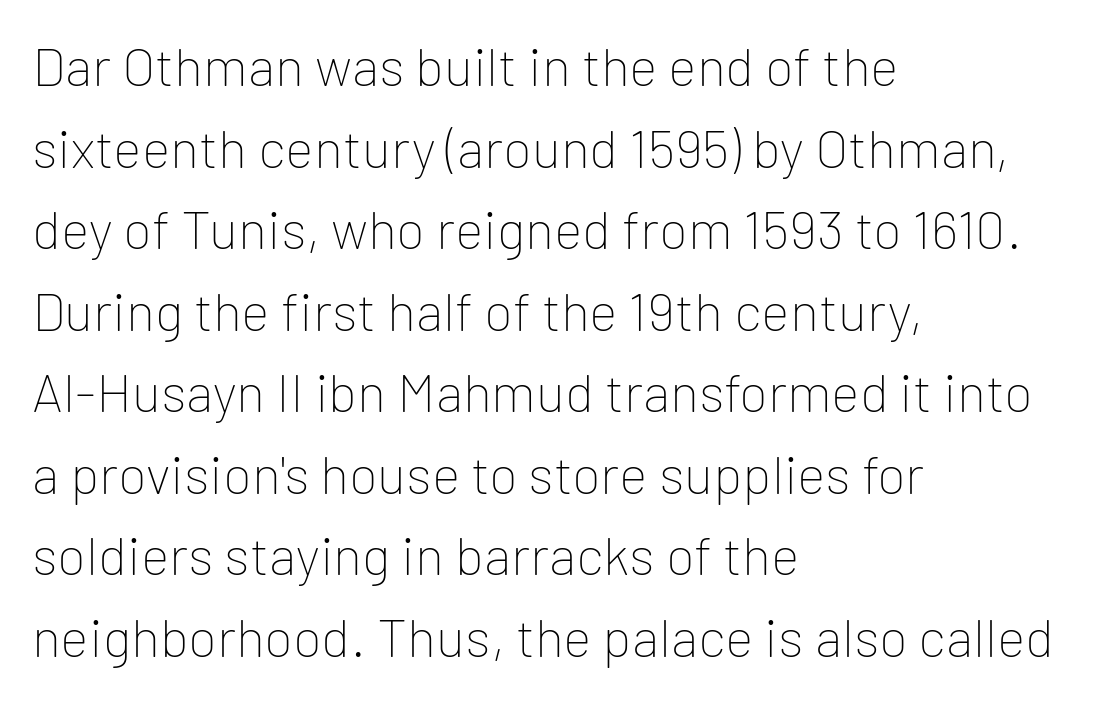
The image shows 54 px thin sans-serif type, upright; set left-aligned, normal line spacing (1.51x), normal letter spacing, not underlined; low stroke contrast and a medium x-height.
